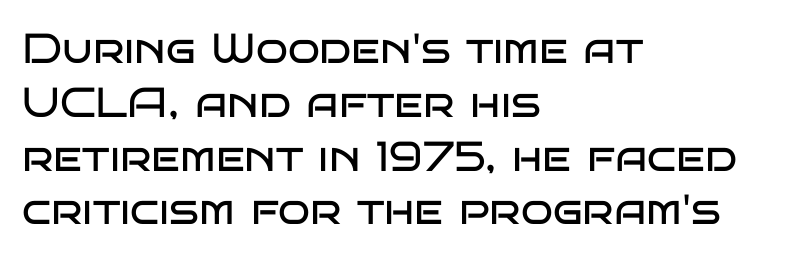
{"serif": "no", "italic": "no", "bold": "no", "weight": "regular", "width": "wide", "stroke_contrast": "low", "x_height": "large", "monospaced": "no", "underline": "no", "align": "left", "line_spacing": "normal", "line_spacing_ratio": 1.28, "letter_spacing": "normal", "letter_spacing_em": 0.0, "glyph_px": 42}
